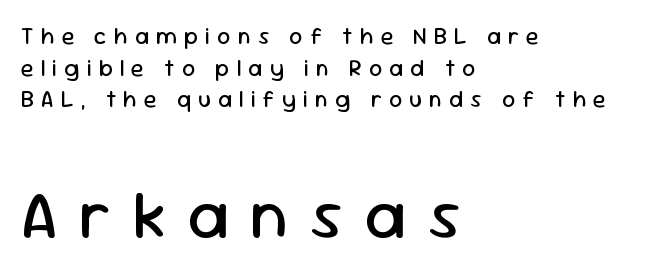
{"serif": "no", "italic": "no", "bold": "no", "weight": "regular", "width": "normal", "stroke_contrast": "low", "x_height": "medium", "monospaced": "no", "underline": "no", "align": "left", "line_spacing": "normal", "line_spacing_ratio": 1.37, "letter_spacing": "wide", "letter_spacing_em": 0.31, "larger_block": "second", "size_ratio": 2.96, "glyph_px": 68}
